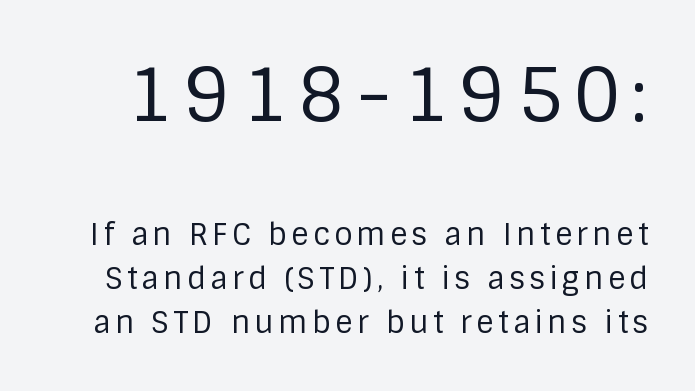
Q: Is the text bold? A: No.
Q: Is the text italic (slanted)? A: No, it is upright.
Q: Is the typeface a serif or a sans-serif typeface? A: Sans-serif.
Q: Is the text underlined? A: No.
Q: Is the spacing between lines tight, normal or loose? A: Normal.
Q: Which block of text is set in a larger size, the first (top) or the second (bottom)? A: The first (top) one.
Q: Width (condensed, normal, or wide)? A: Normal.
Q: Stroke contrast? A: Low.
Q: x-height? A: Large.
Q: Monospaced? A: No.
